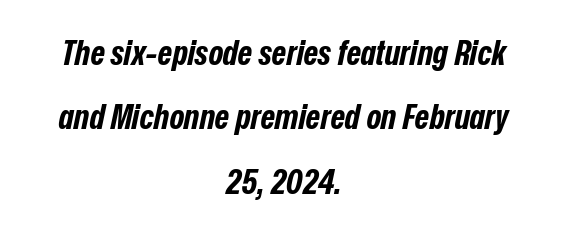
Q: Is the text bold? A: Yes.
Q: Is the text italic (slanted)? A: Yes, it leans right by about 12 degrees.
Q: Is the text underlined? A: No.
Q: How is the paragraph aligned? A: Centered.
Q: Is the spacing between letters normal or unusually wide? A: Normal.
Q: Width (condensed, normal, or wide)? A: Condensed.
Q: Stroke contrast? A: Low.
Q: x-height? A: Medium.
Q: Monospaced? A: No.
